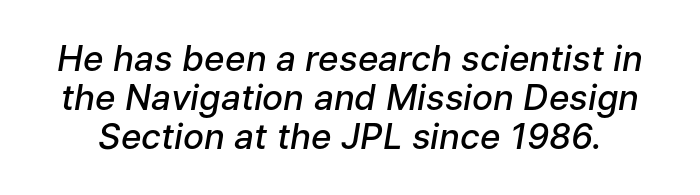
{"italic": "yes", "lean": "right", "slant_degrees": 9, "bold": "semi", "weight": "semibold", "width": "normal", "stroke_contrast": "low", "x_height": "medium", "monospaced": "no", "underline": "no", "line_spacing": "tight", "line_spacing_ratio": 1.11, "letter_spacing": "normal", "letter_spacing_em": 0.0, "glyph_px": 35}
